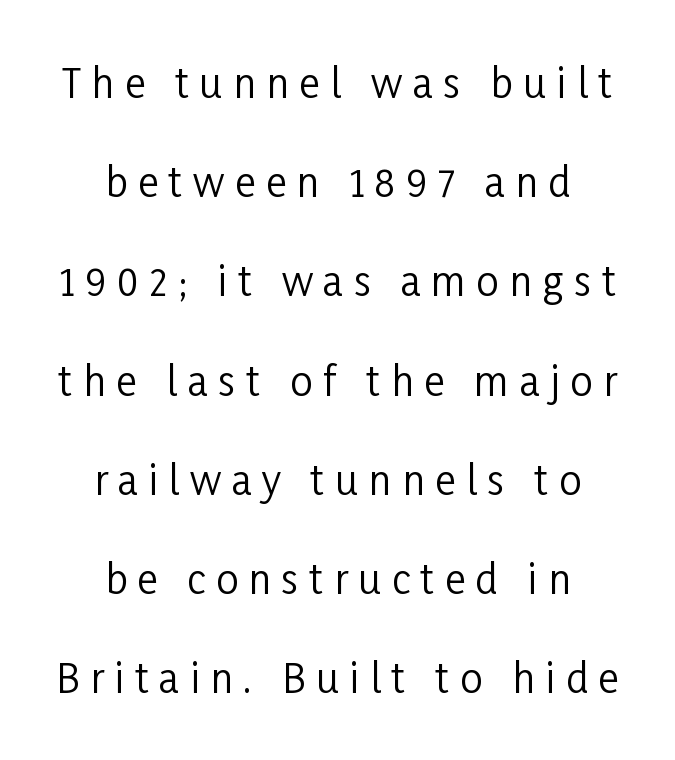
The image shows 40 px regular-weight, condensed sans-serif type, upright; set centered, loose line spacing (2.48x), unusually wide letter spacing (+0.26 em), not underlined; low stroke contrast and a medium x-height.
